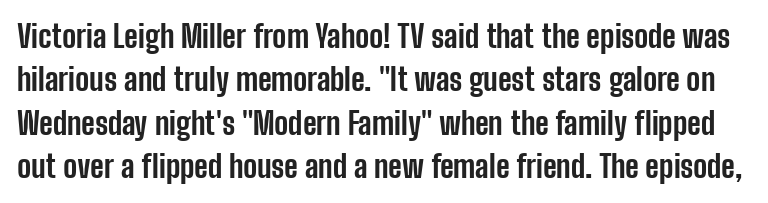
This rendering employs a face without finishing strokes, i.e., a sans-serif. In terms of leading, this rendering sits right in the middle. These lines are rendered in a variable-pitch font. Stroke thickness is high; the sample reads as a true bold. The space directly below the letters is spotless.
